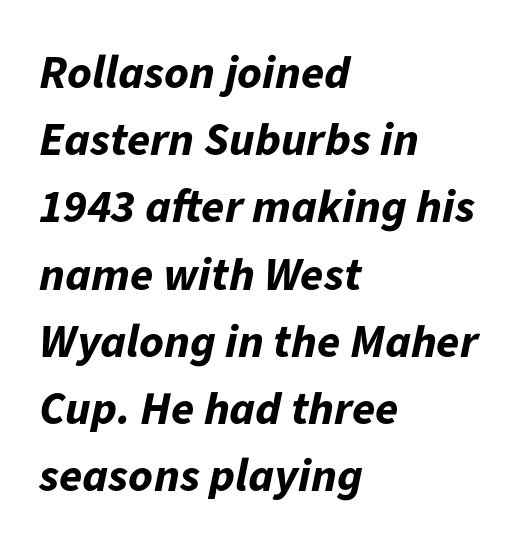
The tracking reads as untouched default to a designer's eye. Horizontal alignment here is leftward, the default for most running prose. Lines of text with bare space underneath. Varying glyph widths throughout — classic text-font behaviour.
